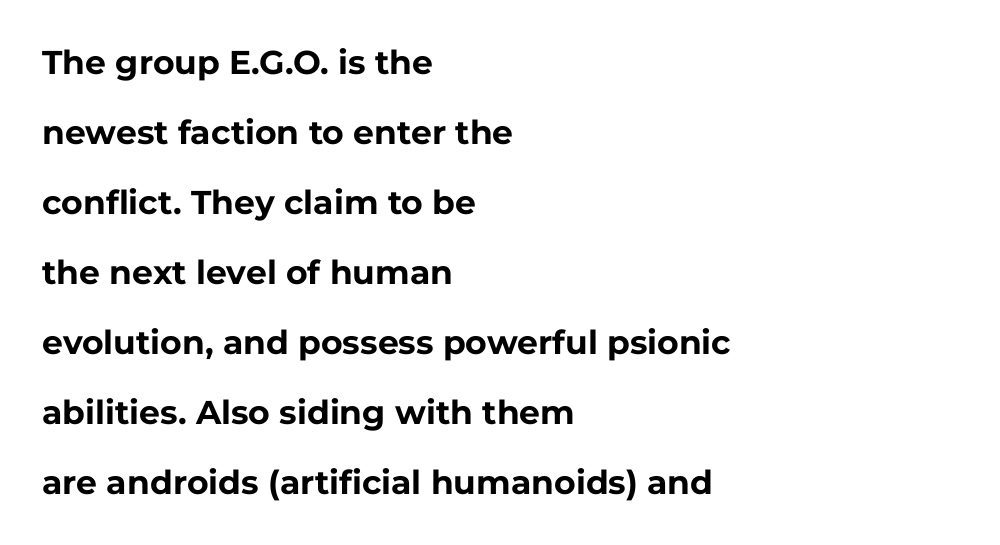
{"serif": "no", "italic": "no", "bold": "yes", "weight": "bold", "width": "normal", "stroke_contrast": "low", "x_height": "medium", "monospaced": "no", "underline": "no", "align": "left", "line_spacing": "loose", "line_spacing_ratio": 2.12, "letter_spacing": "normal", "letter_spacing_em": 0.0, "glyph_px": 33}
